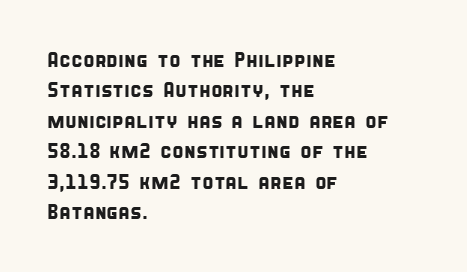
In CSS terms this would be text-align: left. Quick note: interline space is typical. Students, note that the glyphs here touch the page at normal intervals. This rendering features lettering with no underline.
